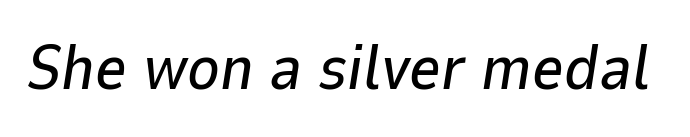
Descenders hang freely into open space. Note the varied advance widths — an 'i' is clearly narrower than an 'm'. There is no visible air inserted between adjacent glyphs. The font's italic variant was chosen for this text.
